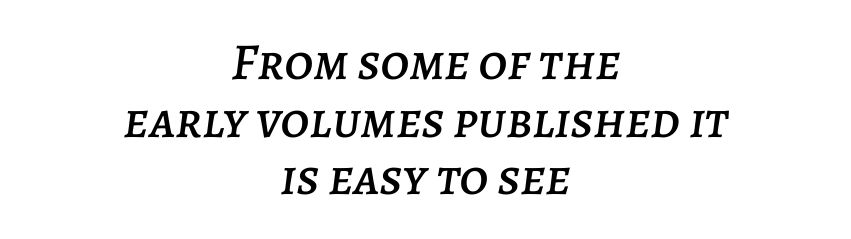
{"italic": "yes", "lean": "right", "slant_degrees": 7, "width": "normal", "stroke_contrast": "low", "x_height": "large", "monospaced": "no", "underline": "no", "align": "center", "line_spacing": "tight", "line_spacing_ratio": 1.11, "letter_spacing": "normal", "letter_spacing_em": 0.0, "glyph_px": 52}
